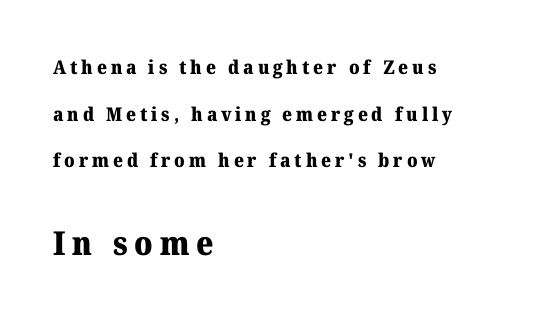
The image shows 33 px heavy serif type, upright; set left-aligned, loose line spacing (2.45x), unusually wide letter spacing (+0.2 em), not underlined; the second (bottom) block is 1.74x larger; medium stroke contrast and a medium x-height.
